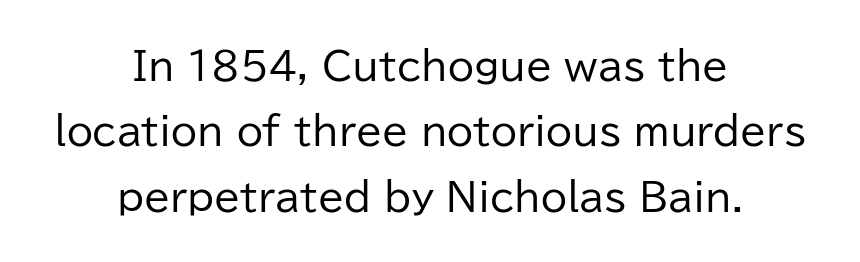
The image shows 38 px regular-weight sans-serif type, upright; set centered, line spacing 1.72x, normal letter spacing, not underlined; low stroke contrast and a medium x-height.
